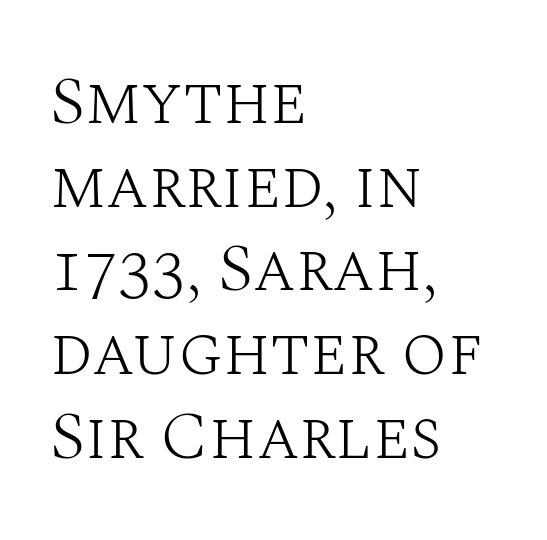
Do the characters align in a grid? No, the font is proportional. A clean baseline with only descenders dipping below it. In CSS terms this would be text-align: left. Check where the strokes stop: tiny serifs finish them off. The font's upright variant was chosen for this text. Is this a heavy cut? Hardly; it is regular or lighter.
